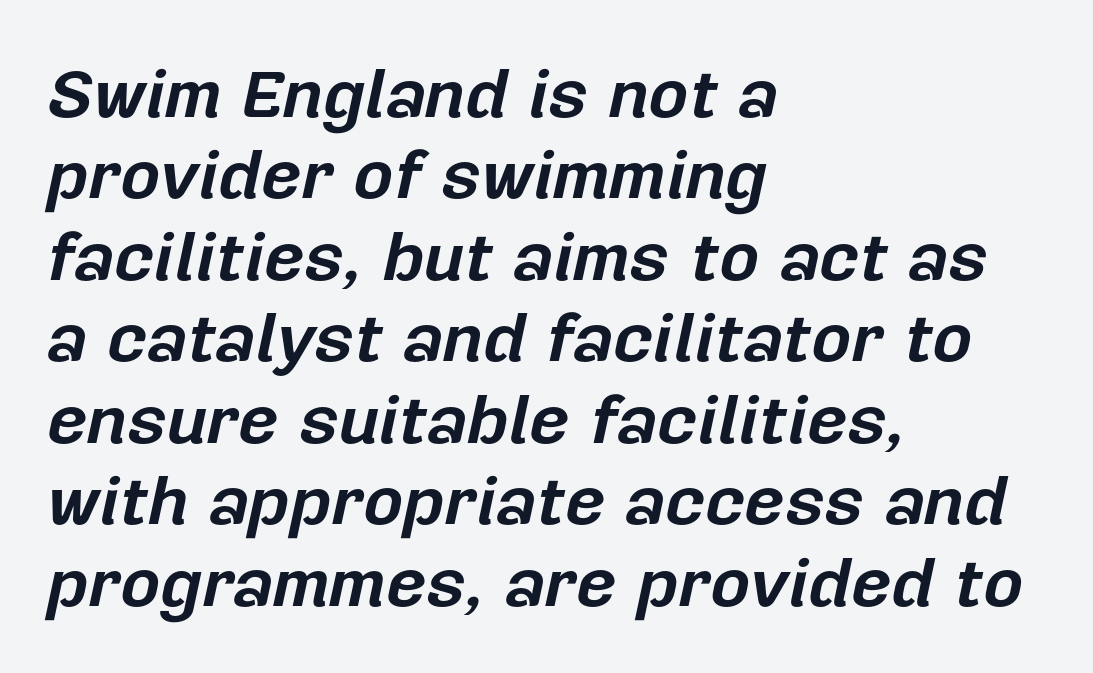
{"italic": "yes", "lean": "right", "slant_degrees": 12, "bold": "yes", "weight": "bold", "width": "normal", "stroke_contrast": "low", "x_height": "medium", "monospaced": "no", "underline": "no", "align": "left", "line_spacing_ratio": 1.18, "letter_spacing": "normal", "letter_spacing_em": 0.0, "glyph_px": 69}
